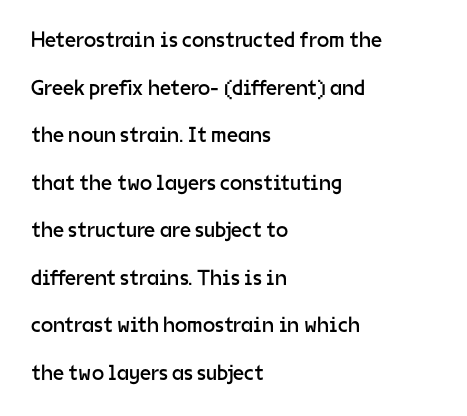
Rows of type keep a wide berth in the vertical direction. What stands out about the letter spacing? Nothing — it is the standard amount. Heaviness? Minimal to ordinary, like unemphasized prose. One-word summary of the alignment: left. Bare-footed words on every line.
